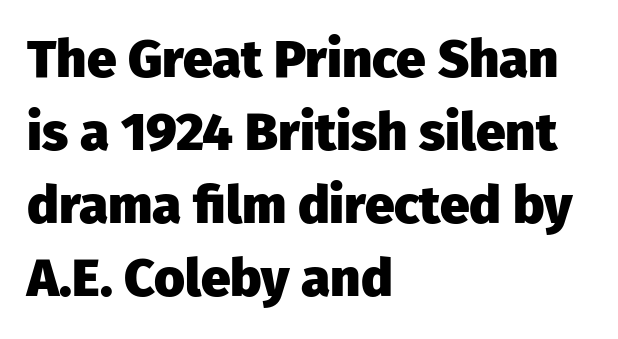
Spacing verdict: proportional, widths tailored to each character. In terms of posture, this sample is upright. I'd describe the lettering as bold — thick and assertive. Inter-character spacing is left at the font's built-in metrics. Leftover space on each line is placed entirely after the last word. The specimen omits any rule beneath the text block's lines.
